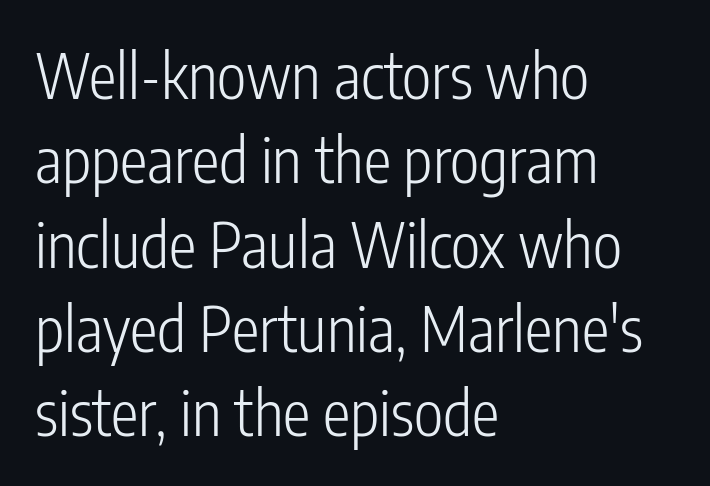
Q: Is the text bold? A: No.
Q: Is the text italic (slanted)? A: No, it is upright.
Q: Is the typeface a serif or a sans-serif typeface? A: Sans-serif.
Q: Is the text underlined? A: No.
Q: How is the paragraph aligned? A: Left-aligned.
Q: Is the spacing between letters normal or unusually wide? A: Normal.
Q: Is the spacing between lines tight, normal or loose? A: Normal.
Q: Width (condensed, normal, or wide)? A: Condensed.
Q: Stroke contrast? A: Low.
Q: x-height? A: Medium.
Q: Monospaced? A: No.
